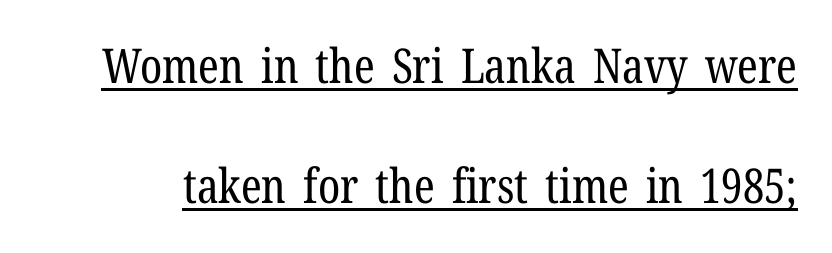
Q: Is the text bold? A: No.
Q: Is the text italic (slanted)? A: No, it is upright.
Q: Is the typeface a serif or a sans-serif typeface? A: Serif.
Q: Is the text underlined? A: Yes.
Q: Is the spacing between letters normal or unusually wide? A: Normal.
Q: Is the spacing between lines tight, normal or loose? A: Loose.
Q: Width (condensed, normal, or wide)? A: Condensed.
Q: Stroke contrast? A: Low.
Q: x-height? A: Medium.
Q: Monospaced? A: No.
